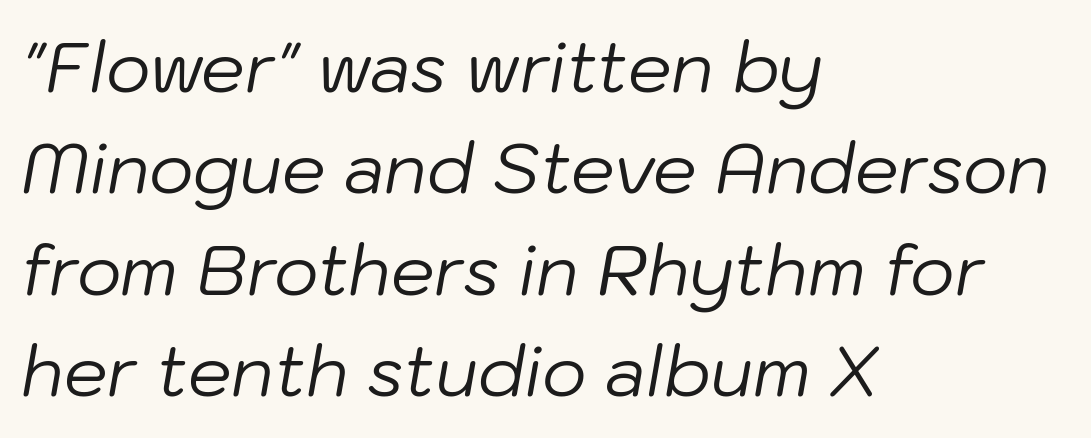
The image shows 69 px regular-weight type, italic (leaning right); set left-aligned, normal line spacing (1.47x), normal letter spacing, not underlined; low stroke contrast and a medium x-height.
